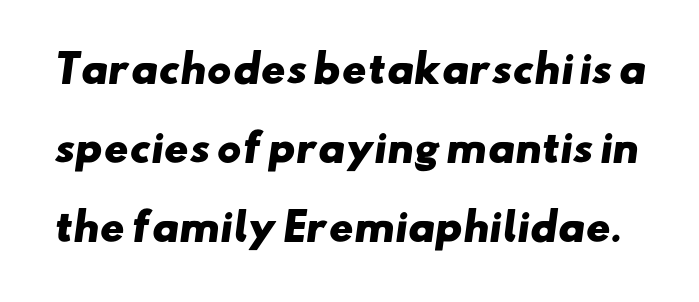
{"serif": "no", "bold": "yes", "weight": "heavy", "width": "wide", "stroke_contrast": "low", "x_height": "small", "monospaced": "no", "underline": "no", "line_spacing": "loose", "line_spacing_ratio": 2.13, "letter_spacing": "normal", "letter_spacing_em": 0.0, "glyph_px": 37}
